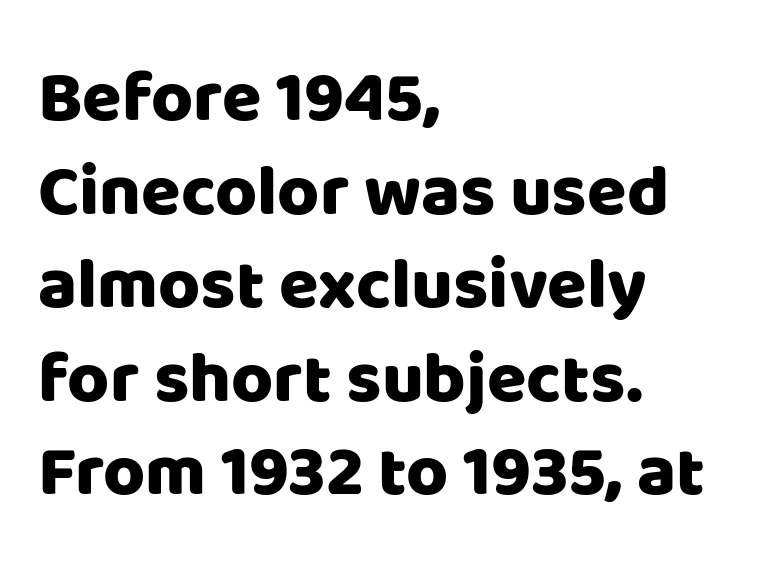
Q: Is the text italic (slanted)? A: No, it is upright.
Q: Is the typeface a serif or a sans-serif typeface? A: Sans-serif.
Q: Is the text underlined? A: No.
Q: How is the paragraph aligned? A: Left-aligned.
Q: Is the spacing between letters normal or unusually wide? A: Normal.
Q: Is the spacing between lines tight, normal or loose? A: Normal.
Q: Width (condensed, normal, or wide)? A: Normal.
Q: Stroke contrast? A: Low.
Q: x-height? A: Large.
Q: Monospaced? A: No.
